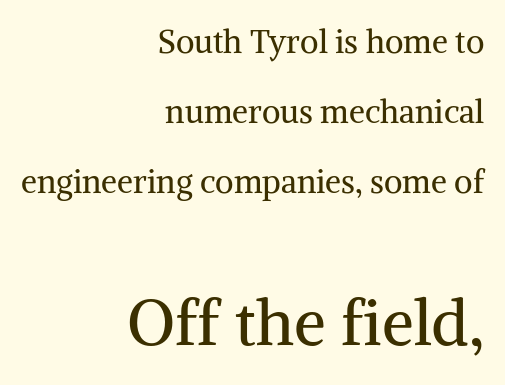
Q: Is the text bold? A: No.
Q: Is the text italic (slanted)? A: No, it is upright.
Q: Is the typeface a serif or a sans-serif typeface? A: Serif.
Q: Is the text underlined? A: No.
Q: How is the paragraph aligned? A: Right-aligned.
Q: Is the spacing between letters normal or unusually wide? A: Normal.
Q: Is the spacing between lines tight, normal or loose? A: Loose.
Q: Which block of text is set in a larger size, the first (top) or the second (bottom)? A: The second (bottom) one.
Q: Width (condensed, normal, or wide)? A: Normal.
Q: Stroke contrast? A: Medium.
Q: x-height? A: Medium.
Q: Monospaced? A: No.
